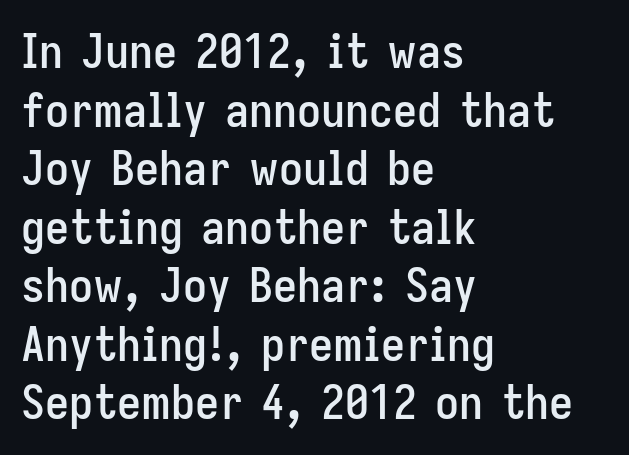
Q: Is the text italic (slanted)? A: No, it is upright.
Q: Is the typeface a serif or a sans-serif typeface? A: Sans-serif.
Q: Is the text underlined? A: No.
Q: How is the paragraph aligned? A: Left-aligned.
Q: Is the spacing between letters normal or unusually wide? A: Normal.
Q: Width (condensed, normal, or wide)? A: Condensed.
Q: Stroke contrast? A: Low.
Q: x-height? A: Medium.
Q: Monospaced? A: No.
